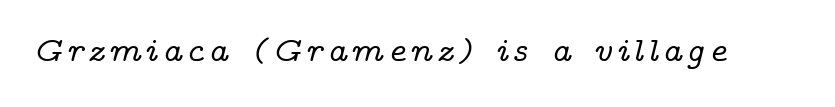
{"serif": "yes", "italic": "yes", "lean": "right", "slant_degrees": 14, "width": "wide", "stroke_contrast": "low", "x_height": "medium", "monospaced": "no", "underline": "no", "glyph_px": 34}
